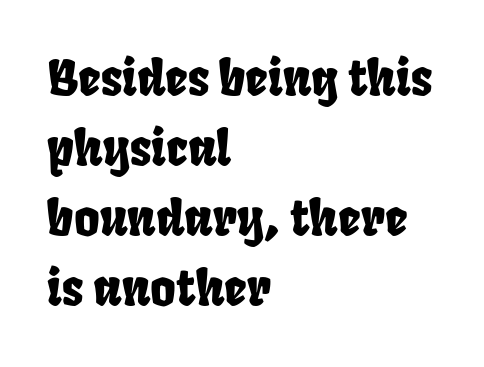
Q: Is the typeface a serif or a sans-serif typeface? A: Sans-serif.
Q: Is the text underlined? A: No.
Q: How is the paragraph aligned? A: Left-aligned.
Q: Is the spacing between letters normal or unusually wide? A: Normal.
Q: Is the spacing between lines tight, normal or loose? A: Normal.
Q: Width (condensed, normal, or wide)? A: Condensed.
Q: Stroke contrast? A: Low.
Q: x-height? A: Large.
Q: Monospaced? A: No.
